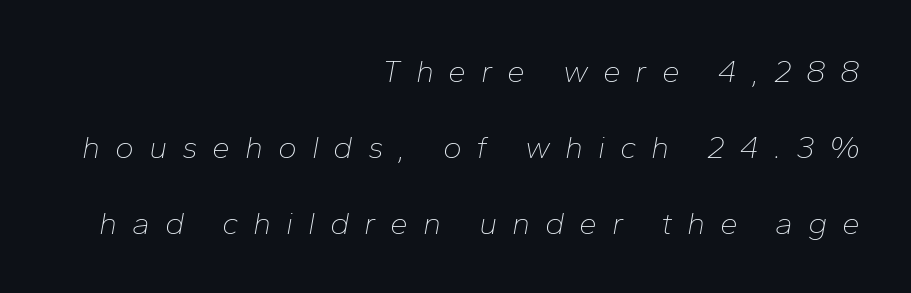
Q: Is the text bold? A: No.
Q: Is the text italic (slanted)? A: Yes, it leans right by about 10 degrees.
Q: Is the text underlined? A: No.
Q: How is the paragraph aligned? A: Right-aligned.
Q: Is the spacing between letters normal or unusually wide? A: Unusually wide.
Q: Is the spacing between lines tight, normal or loose? A: Loose.
Q: Width (condensed, normal, or wide)? A: Normal.
Q: Stroke contrast? A: Low.
Q: x-height? A: Medium.
Q: Monospaced? A: No.
